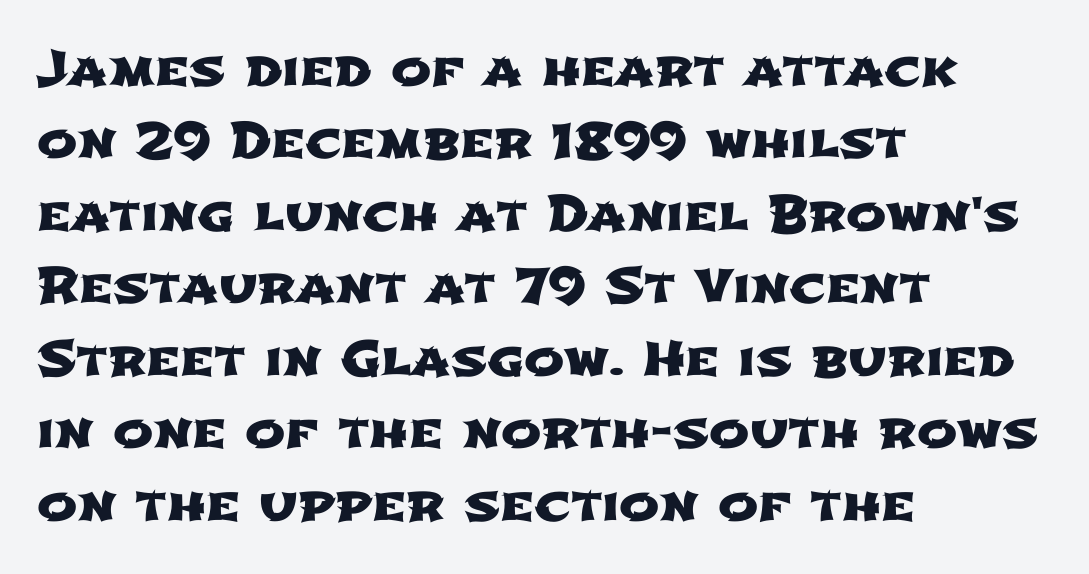
{"serif": "no", "width": "wide", "stroke_contrast": "low", "x_height": "medium", "monospaced": "no", "underline": "no", "align": "left", "line_spacing": "normal", "line_spacing_ratio": 1.51, "letter_spacing": "normal", "letter_spacing_em": 0.0, "glyph_px": 48}
